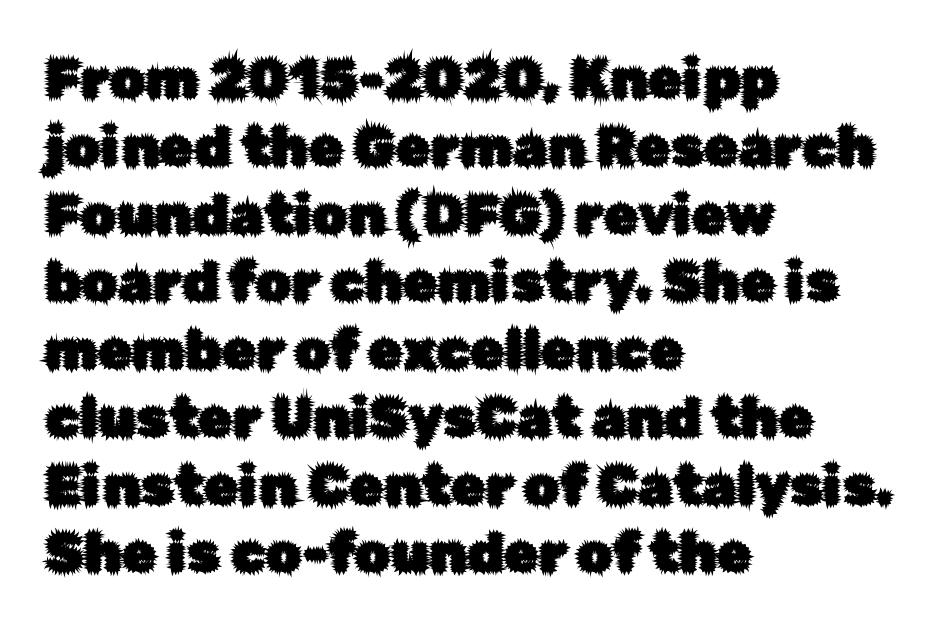
Q: Is the text italic (slanted)? A: No, it is upright.
Q: Is the typeface a serif or a sans-serif typeface? A: Sans-serif.
Q: Is the text underlined? A: No.
Q: How is the paragraph aligned? A: Left-aligned.
Q: Is the spacing between letters normal or unusually wide? A: Normal.
Q: Width (condensed, normal, or wide)? A: Normal.
Q: Stroke contrast? A: Low.
Q: x-height? A: Medium.
Q: Monospaced? A: No.
